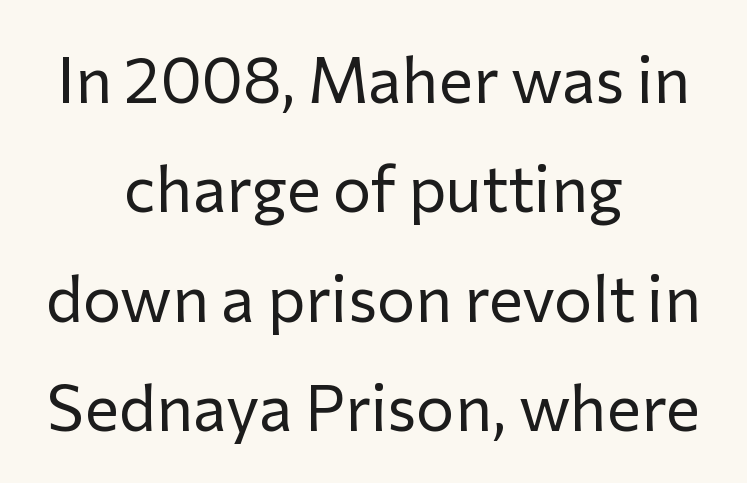
Q: Is the text bold? A: No.
Q: Is the text italic (slanted)? A: No, it is upright.
Q: Is the typeface a serif or a sans-serif typeface? A: Sans-serif.
Q: Is the text underlined? A: No.
Q: How is the paragraph aligned? A: Centered.
Q: Is the spacing between letters normal or unusually wide? A: Normal.
Q: Width (condensed, normal, or wide)? A: Normal.
Q: Stroke contrast? A: Low.
Q: x-height? A: Medium.
Q: Monospaced? A: No.
